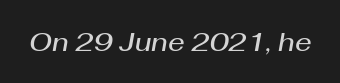
The image shows 26 px text type, italic (leaning right); set normal letter spacing, not underlined.
